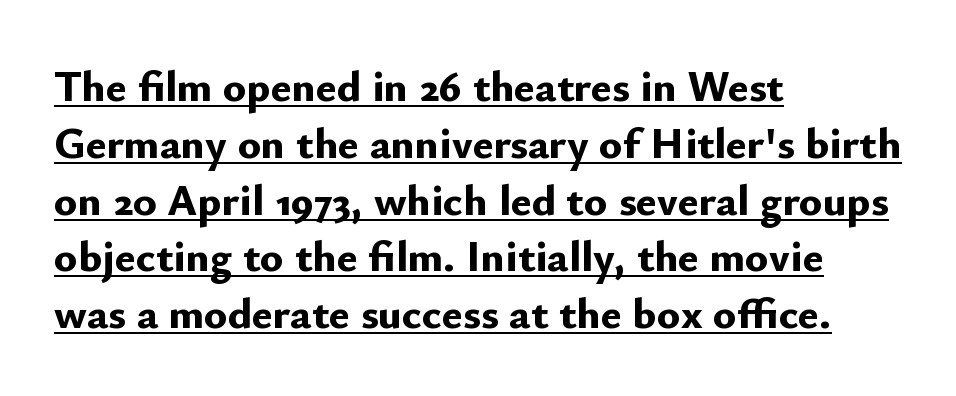
Q: Is the text bold? A: Yes.
Q: Is the text italic (slanted)? A: No, it is upright.
Q: Is the typeface a serif or a sans-serif typeface? A: Sans-serif.
Q: Is the text underlined? A: Yes.
Q: How is the paragraph aligned? A: Left-aligned.
Q: Is the spacing between letters normal or unusually wide? A: Normal.
Q: Is the spacing between lines tight, normal or loose? A: Normal.
Q: Width (condensed, normal, or wide)? A: Normal.
Q: Stroke contrast? A: Low.
Q: x-height? A: Small.
Q: Monospaced? A: No.
